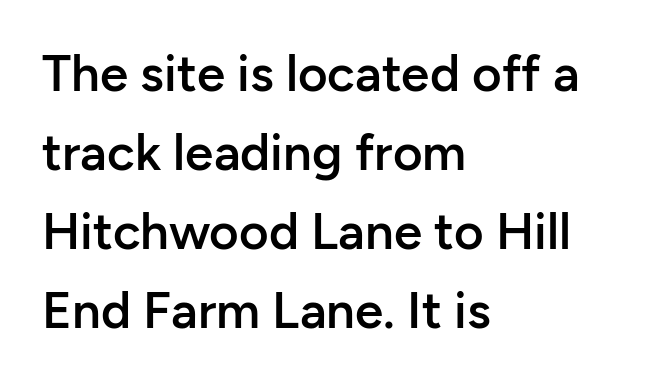
Q: Is the text bold? A: Semi-bold.
Q: Is the text italic (slanted)? A: No, it is upright.
Q: Is the typeface a serif or a sans-serif typeface? A: Sans-serif.
Q: Is the text underlined? A: No.
Q: How is the paragraph aligned? A: Left-aligned.
Q: Is the spacing between letters normal or unusually wide? A: Normal.
Q: Is the spacing between lines tight, normal or loose? A: Normal.
Q: Width (condensed, normal, or wide)? A: Normal.
Q: Stroke contrast? A: Low.
Q: x-height? A: Medium.
Q: Monospaced? A: No.
